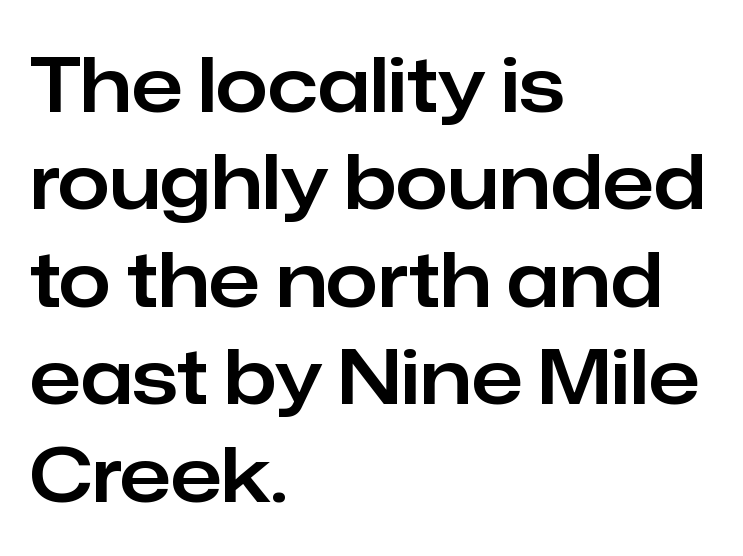
It's the straight-up-and-down kind of type. Line starts are locked; line ends wander. The letters carry no serifs — their stems end cleanly without finishing strokes. Bare-footed words on every line. Baseline-to-baseline distance is the conventional proportion of letter height.
